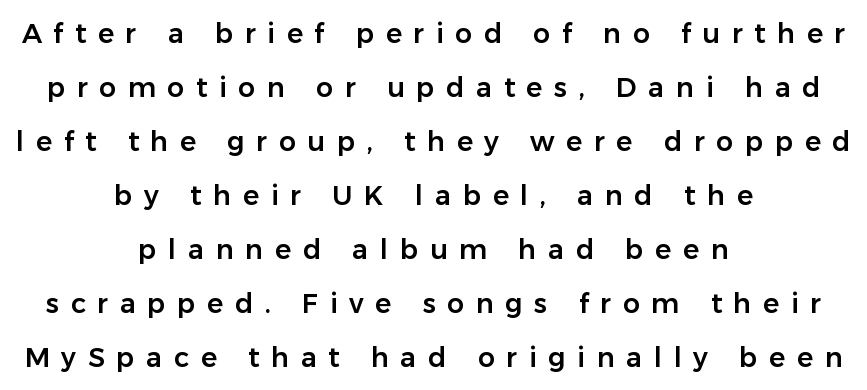
The axis of the letterforms is exactly vertical. This rendering features lettering with no underline. A typesetter would call this leading open, well beyond the default. In CSS terms this would be text-align: center. The horizontal fit of the characters is loose and conspicuously gappy.
